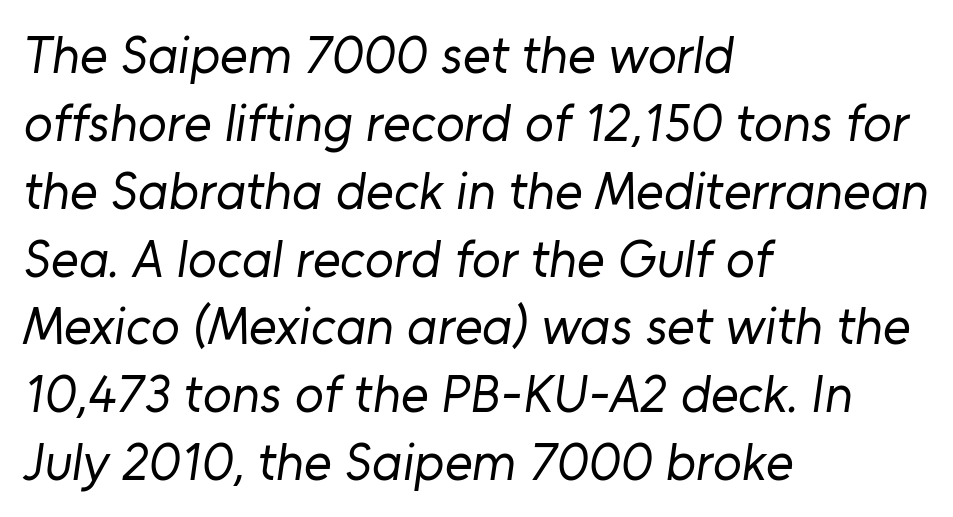
{"serif": "no", "bold": "no", "weight": "regular", "width": "normal", "stroke_contrast": "low", "x_height": "medium", "monospaced": "no", "underline": "no", "align": "left", "line_spacing": "normal", "line_spacing_ratio": 1.28, "letter_spacing": "normal", "letter_spacing_em": 0.0, "glyph_px": 53}
